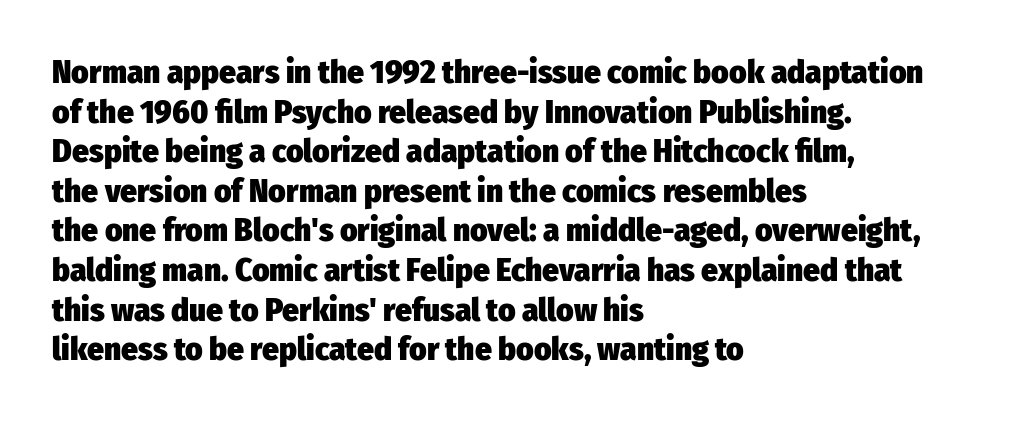
Q: Is the text bold? A: Yes.
Q: Is the text italic (slanted)? A: No, it is upright.
Q: Is the typeface a serif or a sans-serif typeface? A: Sans-serif.
Q: Is the text underlined? A: No.
Q: How is the paragraph aligned? A: Left-aligned.
Q: Is the spacing between letters normal or unusually wide? A: Normal.
Q: Width (condensed, normal, or wide)? A: Condensed.
Q: Stroke contrast? A: Low.
Q: x-height? A: Medium.
Q: Monospaced? A: No.
